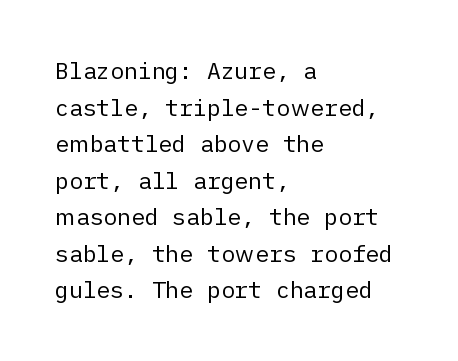
Q: Is the text bold? A: No.
Q: Is the text italic (slanted)? A: No, it is upright.
Q: Is the text underlined? A: No.
Q: How is the paragraph aligned? A: Left-aligned.
Q: Is the spacing between letters normal or unusually wide? A: Normal.
Q: Is the spacing between lines tight, normal or loose? A: Normal.
